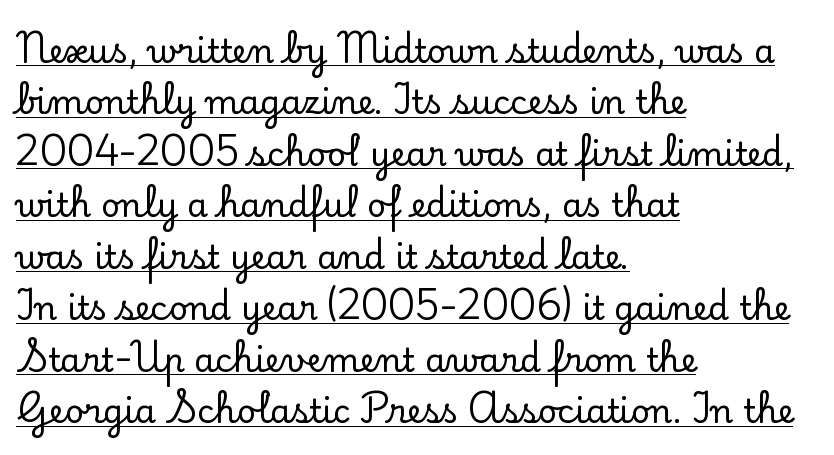
{"serif": "yes", "italic": "no", "width": "normal", "stroke_contrast": "low", "x_height": "small", "monospaced": "no", "underline": "yes", "align": "left", "line_spacing": "normal", "line_spacing_ratio": 1.56, "letter_spacing": "normal", "letter_spacing_em": 0.0, "glyph_px": 33}
